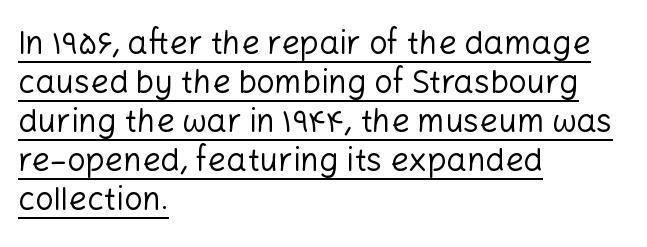
The image shows 32 px regular-weight sans-serif type, upright; set left-aligned, line spacing 1.22x, normal letter spacing, underlined; low stroke contrast and a medium x-height.
